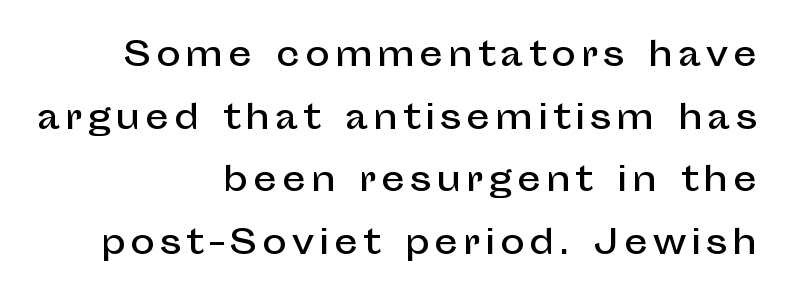
Q: Is the text italic (slanted)? A: No, it is upright.
Q: Is the typeface a serif or a sans-serif typeface? A: Sans-serif.
Q: Is the text underlined? A: No.
Q: How is the paragraph aligned? A: Right-aligned.
Q: Is the spacing between lines tight, normal or loose? A: Loose.
Q: Width (condensed, normal, or wide)? A: Normal.
Q: Stroke contrast? A: Low.
Q: x-height? A: Medium.
Q: Monospaced? A: No.
